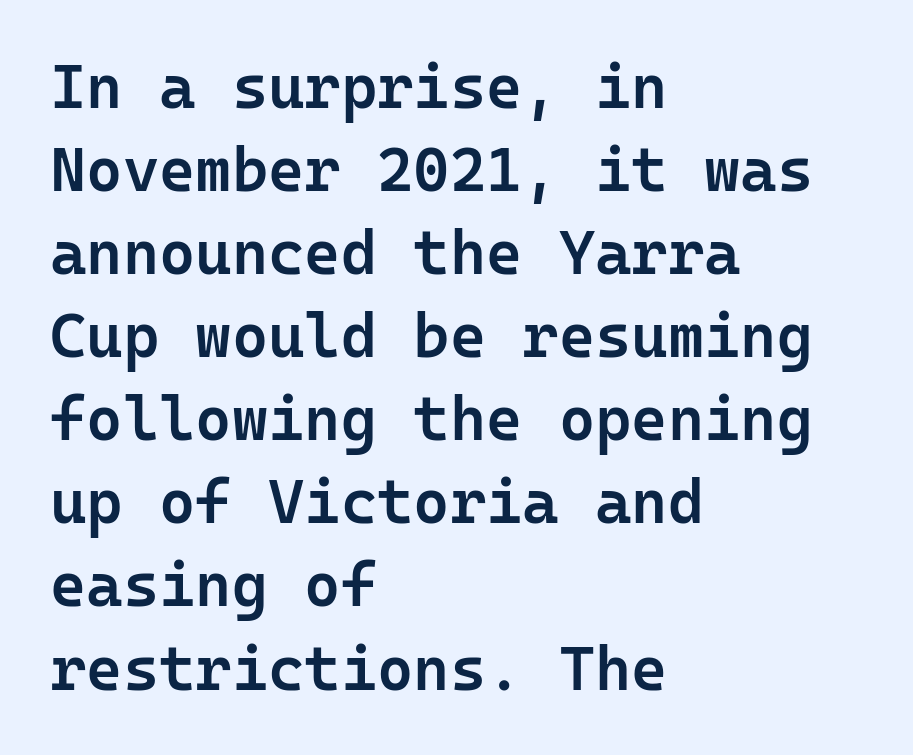
{"serif": "no", "italic": "no", "bold": "semi", "weight": "semibold", "width": "normal", "stroke_contrast": "low", "x_height": "medium", "monospaced": "yes", "underline": "no", "align": "left", "line_spacing": "normal", "line_spacing_ratio": 1.34, "letter_spacing": "normal", "letter_spacing_em": 0.0, "glyph_px": 62}
